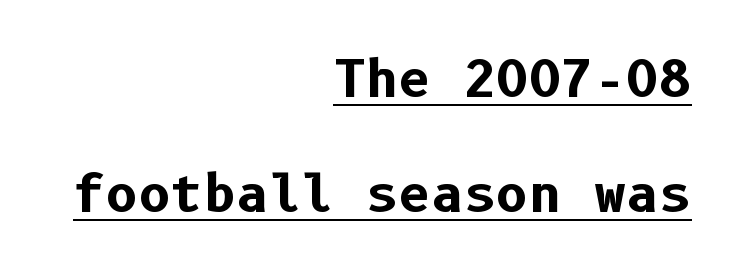
{"serif": "no", "italic": "no", "bold": "yes", "weight": "bold", "width": "normal", "stroke_contrast": "low", "x_height": "medium", "underline": "yes", "align": "right", "line_spacing": "loose", "line_spacing_ratio": 2.3, "letter_spacing": "normal", "letter_spacing_em": 0.0, "glyph_px": 50}
